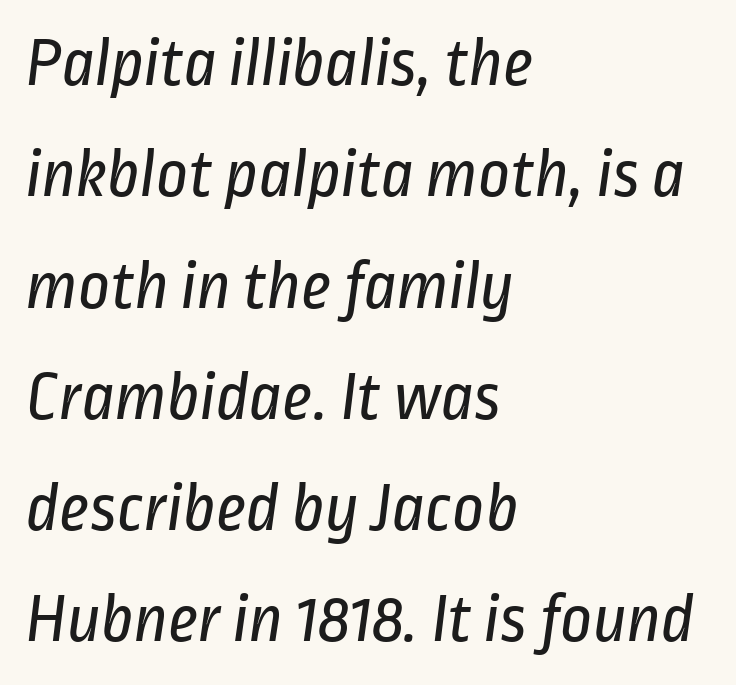
Vertical stems look standard width or narrower in stroke. Varying glyph widths throughout — classic text-font behaviour. Honestly, the letter spacing is just normal — you wouldn't notice it. Is there much room between lines? A standard amount, neither cramped nor airy.
